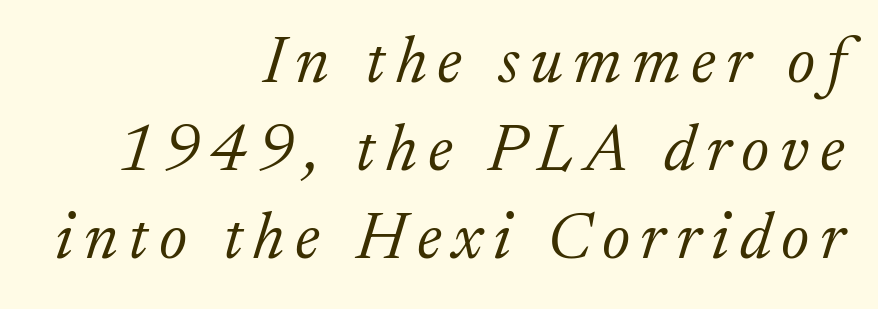
{"serif": "yes", "italic": "yes", "lean": "right", "slant_degrees": 17, "bold": "no", "weight": "light", "width": "normal", "stroke_contrast": "low", "x_height": "medium", "monospaced": "no", "underline": "no", "align": "right", "line_spacing": "normal", "line_spacing_ratio": 1.33, "glyph_px": 66}
